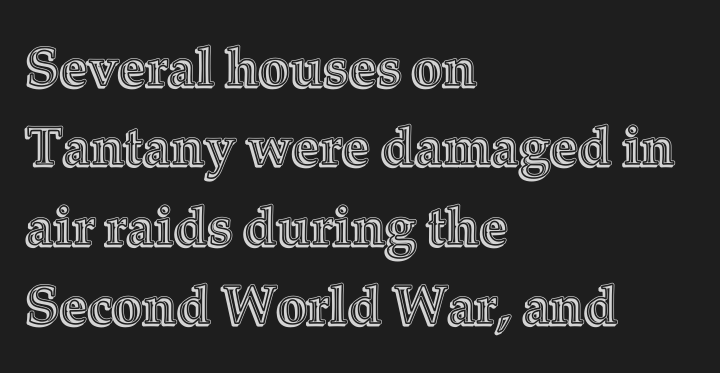
{"italic": "no", "width": "normal", "x_height": "medium", "monospaced": "no", "underline": "no", "align": "left", "line_spacing": "normal", "line_spacing_ratio": 1.47, "letter_spacing": "normal", "letter_spacing_em": 0.0, "glyph_px": 54}
